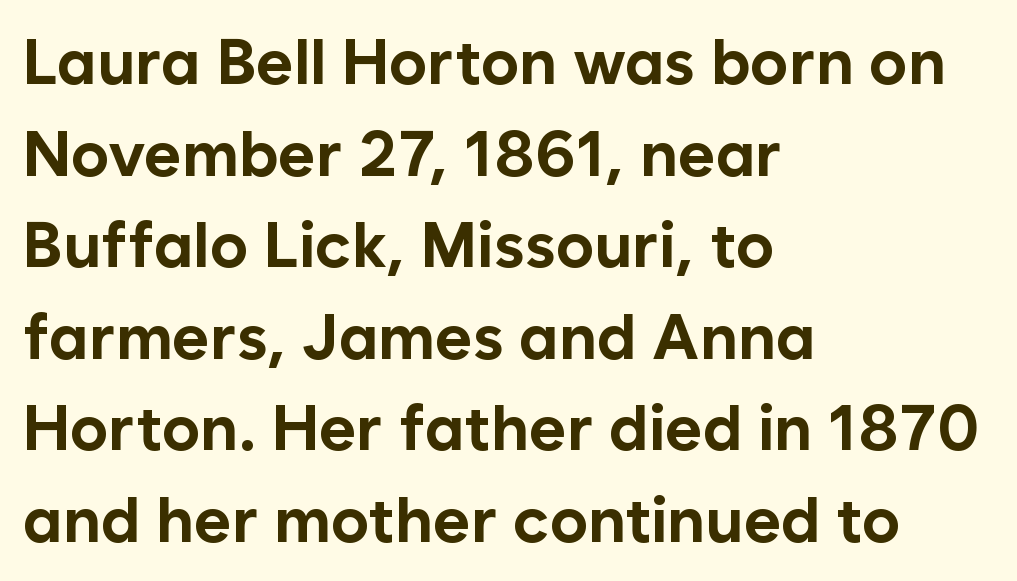
Is there any slant? The stems are plumb. These lines are rendered in a variable-pitch font. In terms of letterform style, serifs are entirely absent. The rendering uses a bold face; every stroke is thick and dark. Horizontally, the lines are justified to the leading edge only. Here the glyphs are tracked normally, forming tight word shapes.
